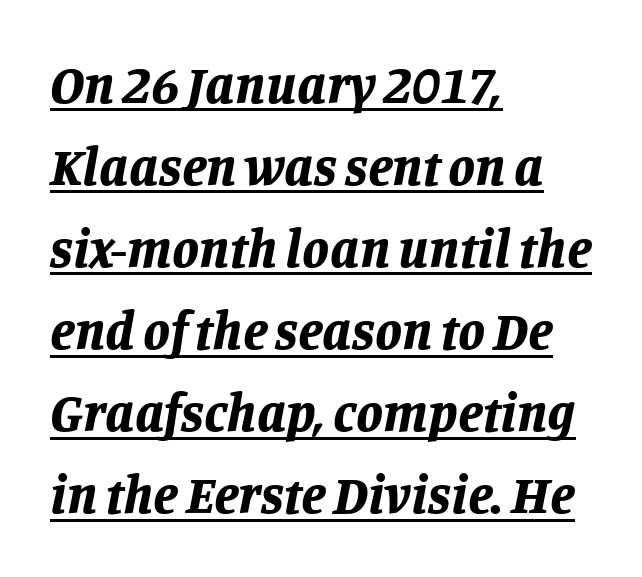
{"italic": "yes", "lean": "right", "slant_degrees": 11, "bold": "yes", "weight": "bold", "width": "normal", "stroke_contrast": "low", "x_height": "large", "monospaced": "no", "underline": "yes", "align": "left", "line_spacing": "normal", "line_spacing_ratio": 1.52, "letter_spacing": "normal", "letter_spacing_em": 0.0, "glyph_px": 54}
